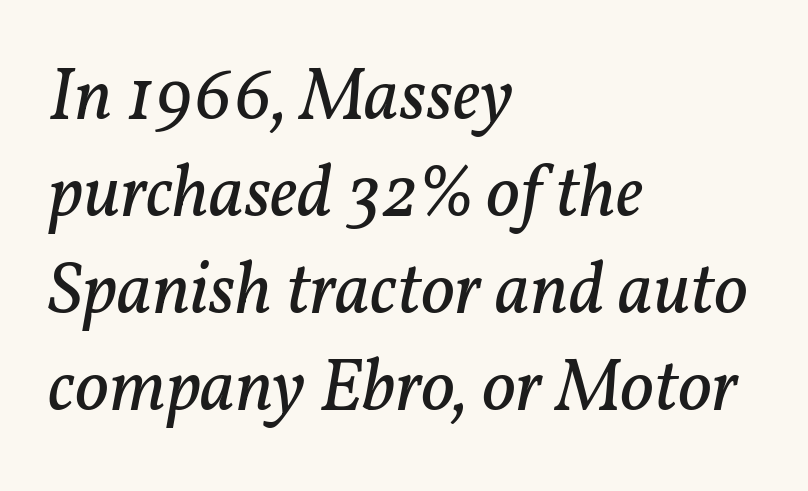
{"serif": "yes", "italic": "yes", "lean": "right", "slant_degrees": 11, "bold": "no", "weight": "regular", "width": "normal", "stroke_contrast": "low", "x_height": "medium", "monospaced": "no", "underline": "no", "align": "left", "line_spacing": "normal", "line_spacing_ratio": 1.31, "letter_spacing": "normal", "letter_spacing_em": 0.0, "glyph_px": 74}
